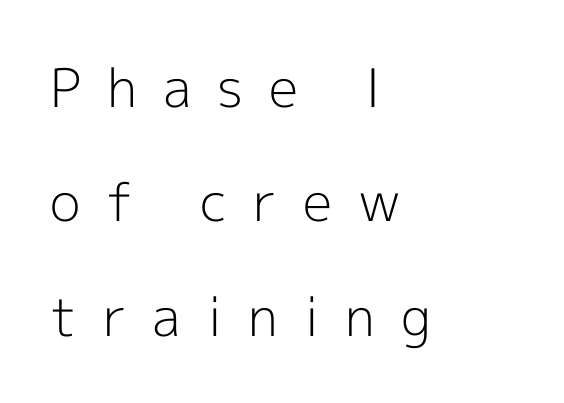
The face used here is rendered with a markedly widened letterfit. Is the type heavy? It reads as light-to-regular instead. Plain, unruled lines of type. All the whitespace from short lines collects on the right.
